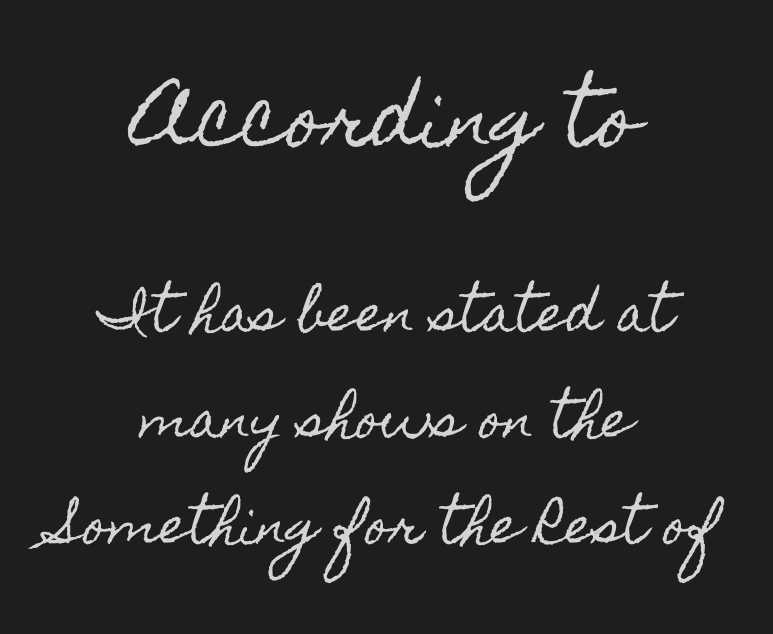
The block of text is sparse from top to bottom, with ample space between rows. Typeset on center — no edge is straight. A student would notice the top passage is typeset larger than what follows. Inter-character spacing is left at the font's built-in metrics. Character widths vary here, with narrow letters taking less room than wide ones.
